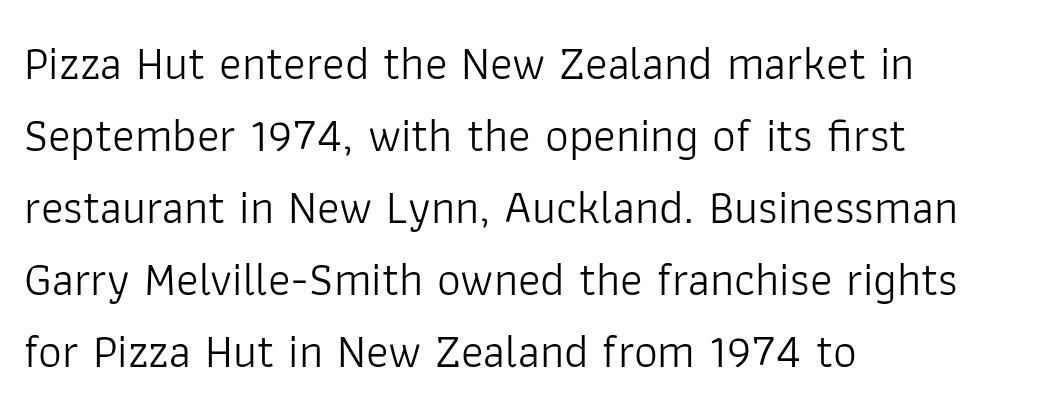
The face looks like a standard text weight, possibly lighter. The passage shown is typed in a proportional face where columns would drift. The space directly below the letters is spotless. Short and long lines alike share a common starting point at left. The space between consecutive lines is moderate.
